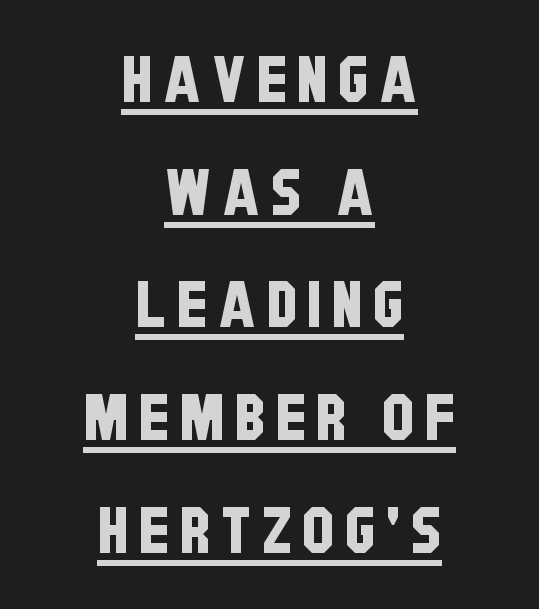
Each line is balanced around a shared central axis. Underlined type. Here the designer chose a conventional face with non-uniform glyph widths. This sample uses a sans-serif face.
